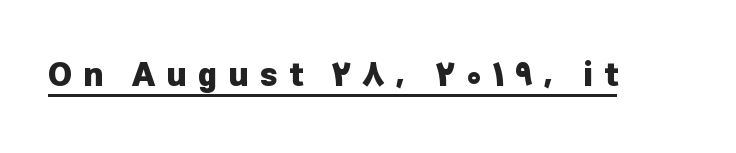
The face used here is a sans, in the tradition of grotesques and geometrics. Notice how thick the strokes are: this is what a full bold looks like. The face used here is proportionally spaced, like ordinary book or web type. Every stem runs plumb, perpendicular to the baseline. Students, observe the line beneath the letters — that is underlining. The type is letterspaced generously, with wide tracking.
